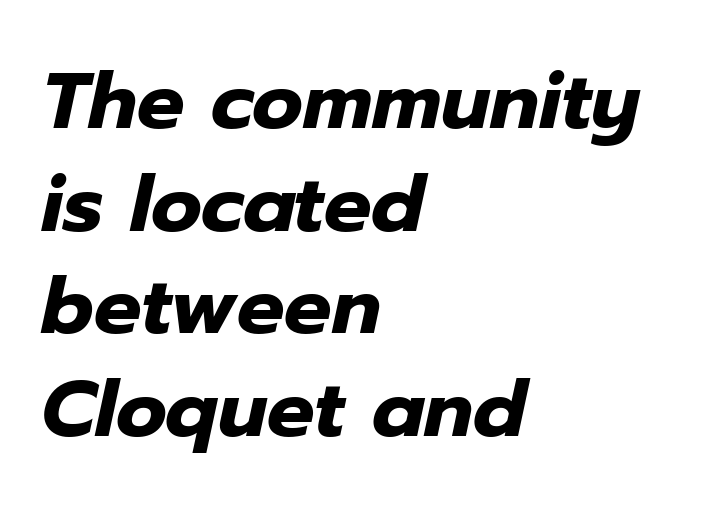
The image shows 79 px heavy type, italic (leaning right); set left-aligned, normal line spacing (1.3x), normal letter spacing, not underlined; low stroke contrast and a medium x-height.
